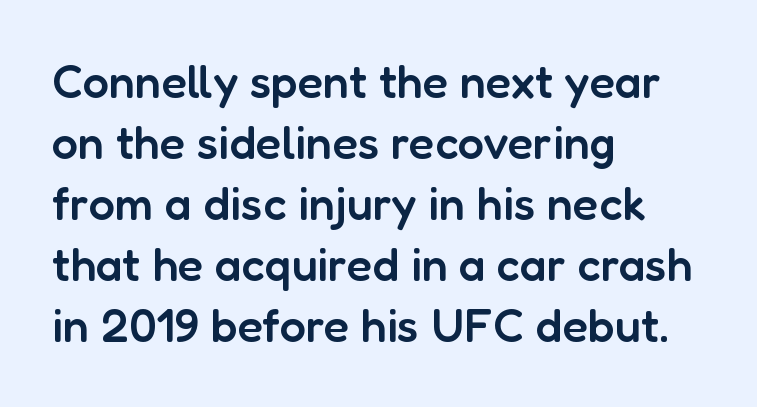
The image shows 47 px semibold sans-serif type, upright; set left-aligned, normal line spacing (1.3x), normal letter spacing, not underlined; low stroke contrast and a medium x-height.
